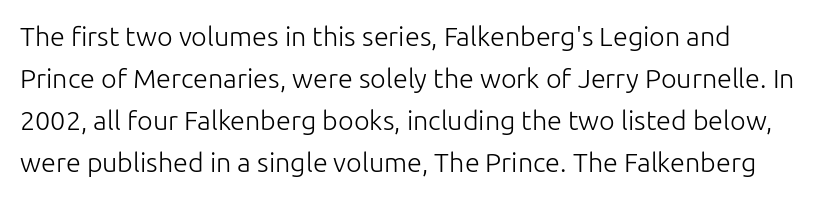
{"italic": "no", "bold": "no", "underline": "no", "line_spacing": "normal", "line_spacing_ratio": 1.56, "letter_spacing": "normal", "letter_spacing_em": 0.0, "glyph_px": 27}
